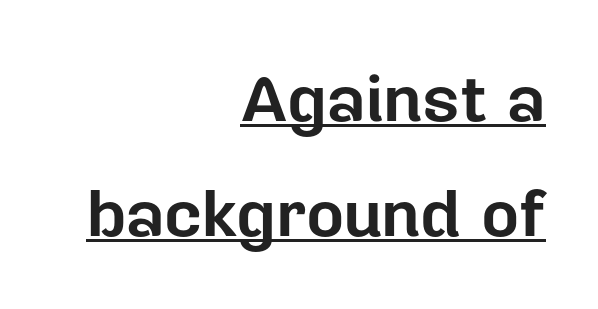
The image shows 66 px bold sans-serif type, upright; set right-aligned, line spacing 1.74x, normal letter spacing, underlined; low stroke contrast and a medium x-height.
